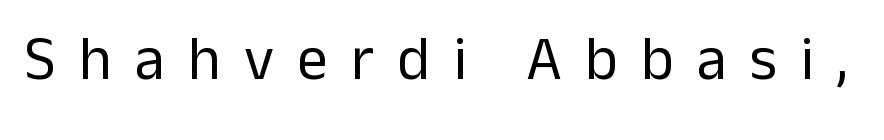
The glyphs in this specimen are sans serif. Does the lettering tilt? It doesn't — this is upright. This sample uses expanded letter spacing, leaving extra air between glyphs. Each letter keeps its own natural width here, so spacing adapts to shape. Any mark beneath the type? The region is blank.
